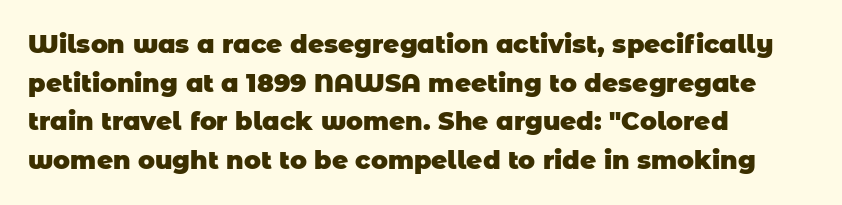
The image shows 25 px bold type; set left-aligned, normal line spacing (1.55x), normal letter spacing, not underlined.
